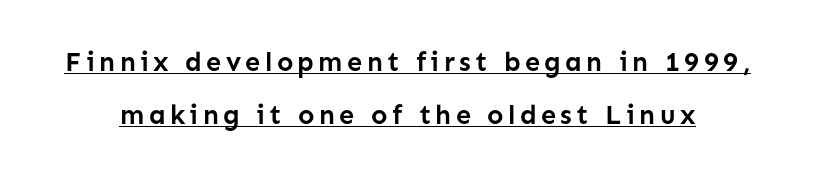
Regarding leading, the lines here are spaced well apart. The specimen includes a rule beneath the text block's lines. How heavy is the stroke? Heavy — this is a bold. Upright lettering throughout.
